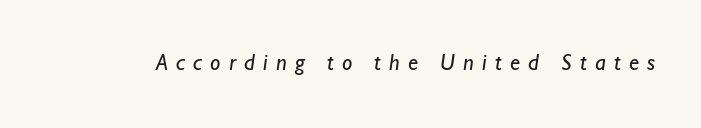
The image shows 23 px text type; set unusually wide letter spacing (+0.36 em), not underlined.
